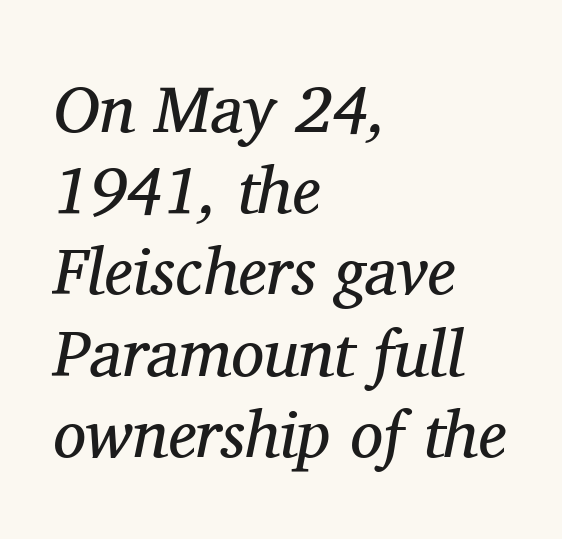
The image shows 66 px regular-weight serif type, italic (leaning right); set left-aligned, line spacing 1.23x, normal letter spacing, not underlined; medium stroke contrast and a medium x-height.
